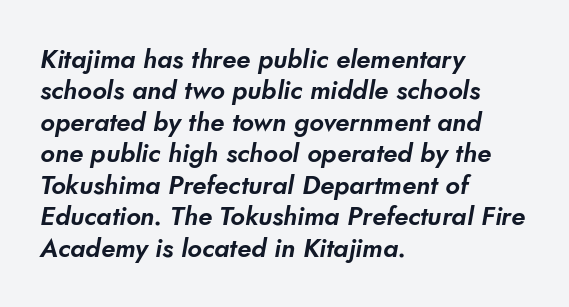
Q: Is the text underlined? A: No.
Q: How is the paragraph aligned? A: Left-aligned.
Q: Is the spacing between letters normal or unusually wide? A: Normal.
